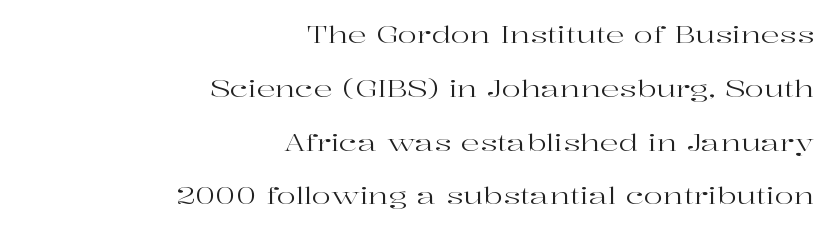
The image shows 23 px text type, upright; set right-aligned, loose line spacing (2.34x), normal letter spacing, not underlined.
